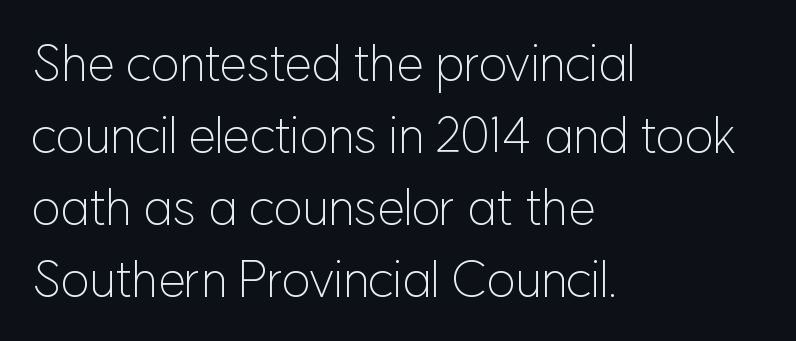
{"serif": "no", "italic": "no", "bold": "no", "weight": "light", "width": "normal", "stroke_contrast": "low", "x_height": "medium", "monospaced": "no", "underline": "no", "align": "left", "line_spacing": "normal", "line_spacing_ratio": 1.44, "letter_spacing": "normal", "letter_spacing_em": 0.0, "glyph_px": 50}
